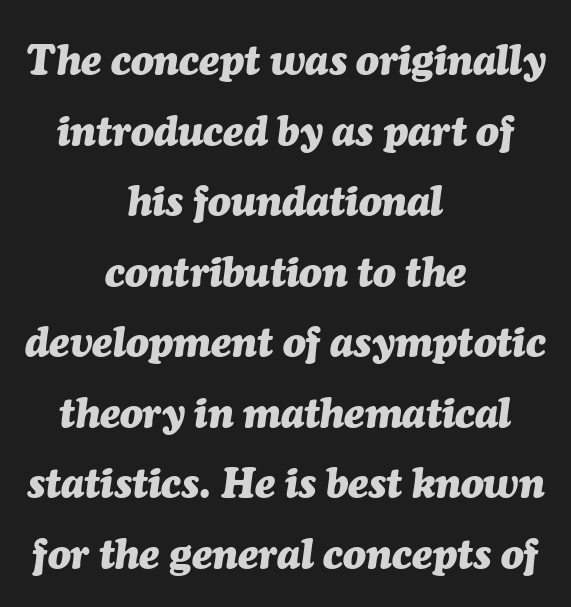
Baseline-to-baseline distance is the conventional proportion of letter height. The glyphs look as if they've been sheared to an angle. The lines are quadded center. Has an underline been added? It has not. Looks like regular typesetting: each glyph gets only the width it needs. Honestly, the letter spacing is just normal — you wouldn't notice it.
